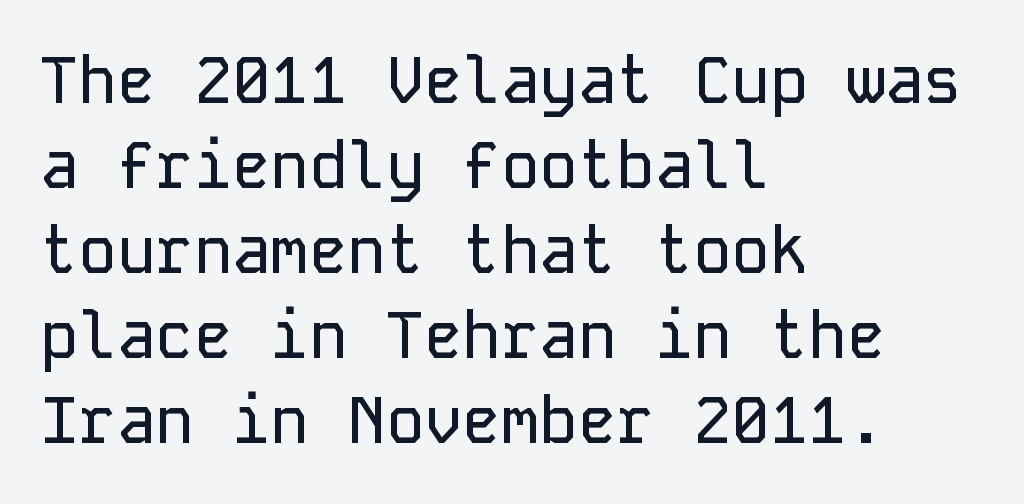
Q: Is the text italic (slanted)? A: No, it is upright.
Q: Is the typeface a serif or a sans-serif typeface? A: Sans-serif.
Q: Is the text underlined? A: No.
Q: How is the paragraph aligned? A: Left-aligned.
Q: Is the spacing between letters normal or unusually wide? A: Normal.
Q: Is the spacing between lines tight, normal or loose? A: Normal.
Q: Width (condensed, normal, or wide)? A: Normal.
Q: Stroke contrast? A: Low.
Q: x-height? A: Medium.
Q: Monospaced? A: Yes.
